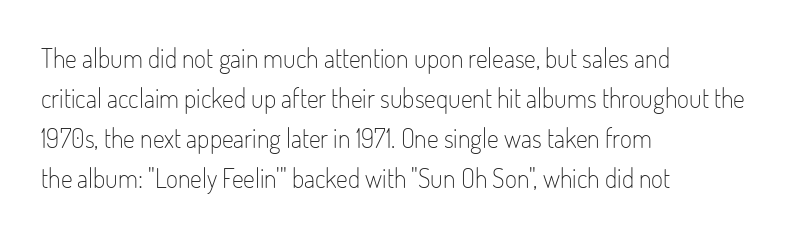
{"italic": "no", "bold": "no", "underline": "no", "align": "left", "line_spacing": "normal", "line_spacing_ratio": 1.54, "letter_spacing": "normal", "letter_spacing_em": 0.0, "glyph_px": 26}
